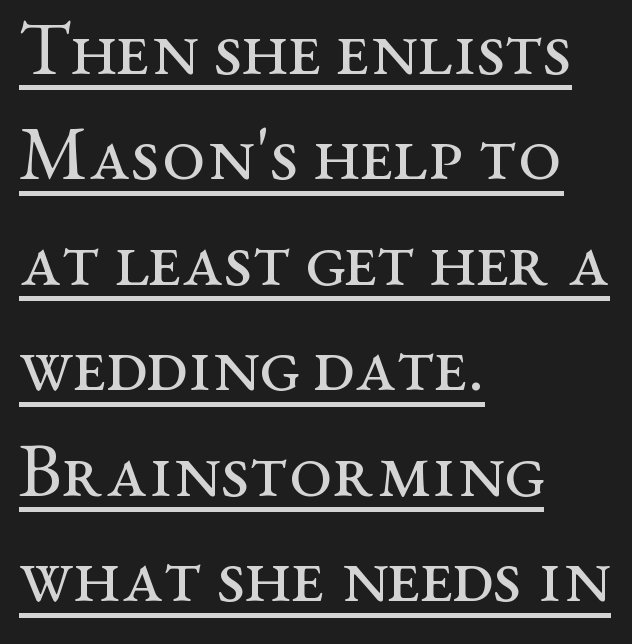
Normally led — the rows are evenly, conventionally spaced. Does the type have serifs? Yes, each stem ends in a small foot. Caption: multi-line text, flush left, ragged right. Think of a printed novel: that variable character pitch is what you see here.
